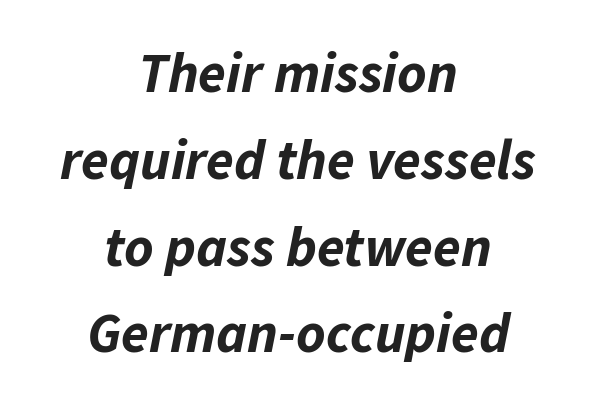
Q: Is the text bold? A: Yes.
Q: Is the text italic (slanted)? A: Yes, it leans right by about 11 degrees.
Q: Is the text underlined? A: No.
Q: How is the paragraph aligned? A: Centered.
Q: Is the spacing between letters normal or unusually wide? A: Normal.
Q: Is the spacing between lines tight, normal or loose? A: Normal.
Q: Width (condensed, normal, or wide)? A: Normal.
Q: Stroke contrast? A: Low.
Q: x-height? A: Medium.
Q: Monospaced? A: No.
